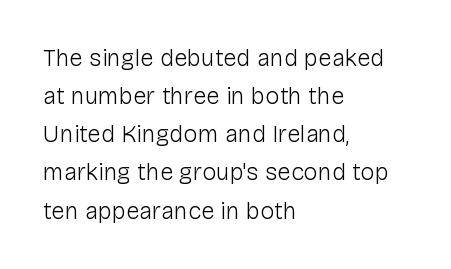
Is there much room between lines? A standard amount, neither cramped nor airy. A roman cut, with each character standing at attention. How are the letters spaced? Ordinarily, with no added tracking. This rendering features lettering with no underline. The paragraph shown leans on its left margin. The weight tops out at a normal text grade.
